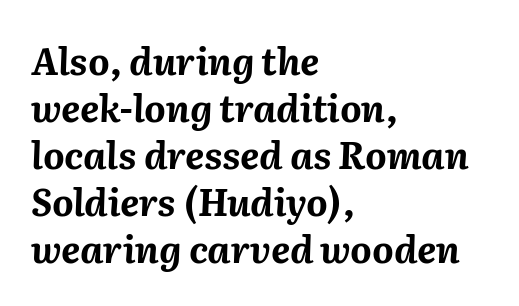
{"italic": "yes", "lean": "right", "slant_degrees": 2, "bold": "yes", "weight": "bold", "width": "normal", "stroke_contrast": "medium", "x_height": "medium", "monospaced": "no", "underline": "no", "align": "left", "line_spacing": "normal", "line_spacing_ratio": 1.27, "letter_spacing": "normal", "letter_spacing_em": 0.0, "glyph_px": 37}
